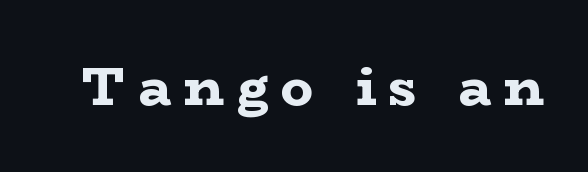
The image shows 54 px bold, wide serif type, upright; set unusually wide letter spacing (+0.24 em), not underlined; low stroke contrast and a medium x-height.
